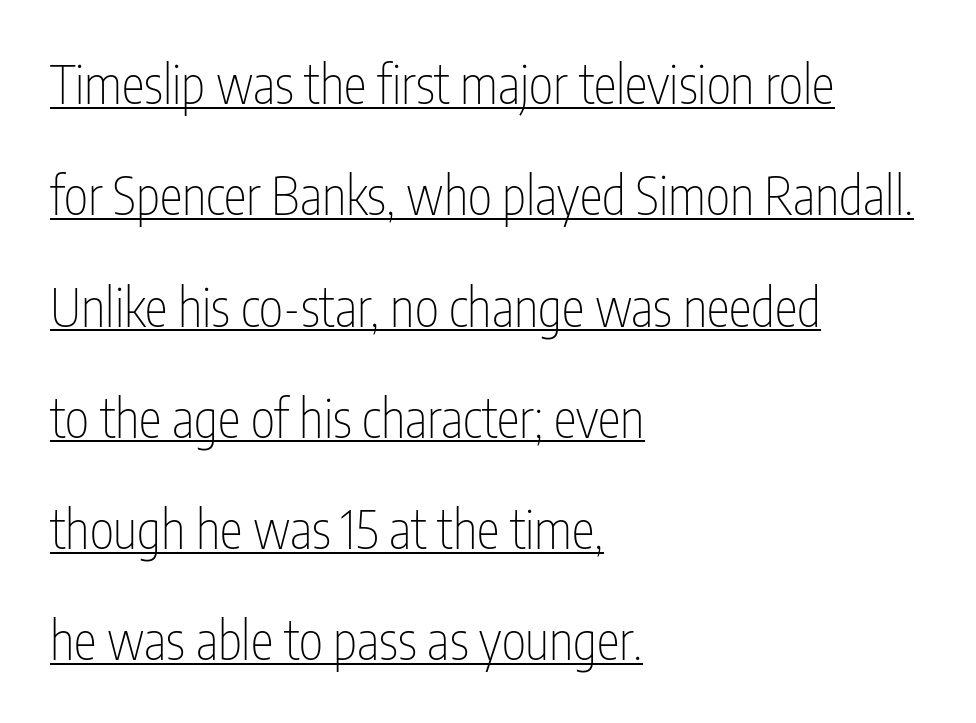
Proportional: the letters do not fall into vertical columns. Leading is clearly above the norm, producing a sparse column. A roman cut, with each character standing at attention. In designer terms, the underline attribute is active on this setting. What stands out about the letter spacing? Nothing — it is the standard amount.
